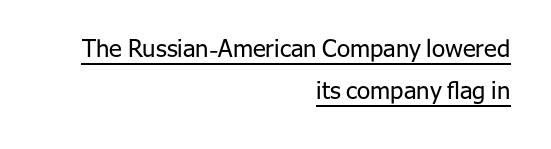
The image shows 24 px text type, upright; set right-aligned, line spacing 1.75x, normal letter spacing, underlined.
